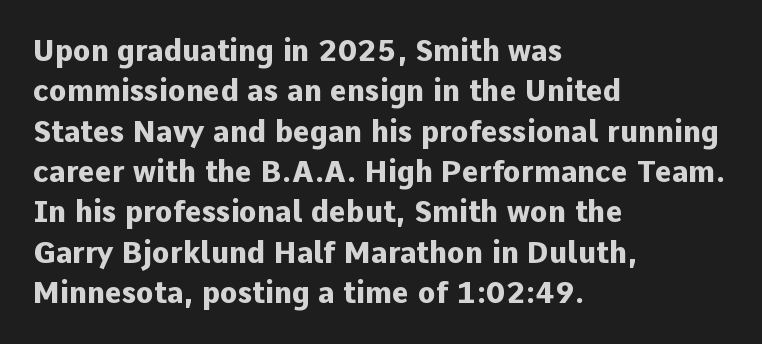
The image shows 29 px heavy sans-serif type, upright; set left-aligned, normal line spacing (1.39x), normal letter spacing, not underlined; low stroke contrast and a medium x-height.
